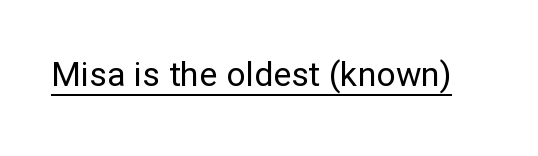
Letterform terminals end flat and unadorned throughout the passage. The rendered words wear a rule along their underside. Is this a fixed-width face? No — the glyphs have proportional, varying widths. The strokes are not fattened; the text isn't bold. Here the glyphs are tracked normally, forming tight word shapes.
